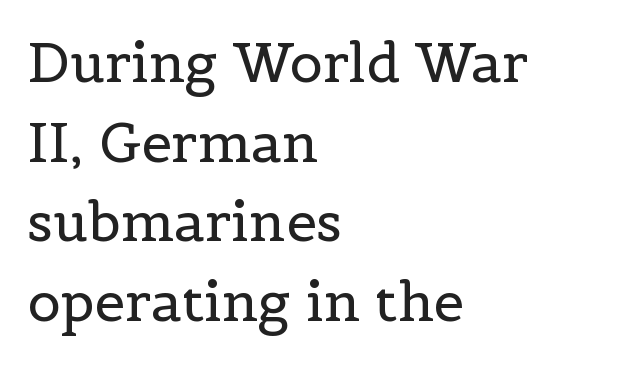
Q: Is the text bold? A: No.
Q: Is the text italic (slanted)? A: No, it is upright.
Q: Is the typeface a serif or a sans-serif typeface? A: Serif.
Q: Is the text underlined? A: No.
Q: How is the paragraph aligned? A: Left-aligned.
Q: Is the spacing between letters normal or unusually wide? A: Normal.
Q: Is the spacing between lines tight, normal or loose? A: Normal.
Q: Width (condensed, normal, or wide)? A: Normal.
Q: x-height? A: Medium.
Q: Monospaced? A: No.
